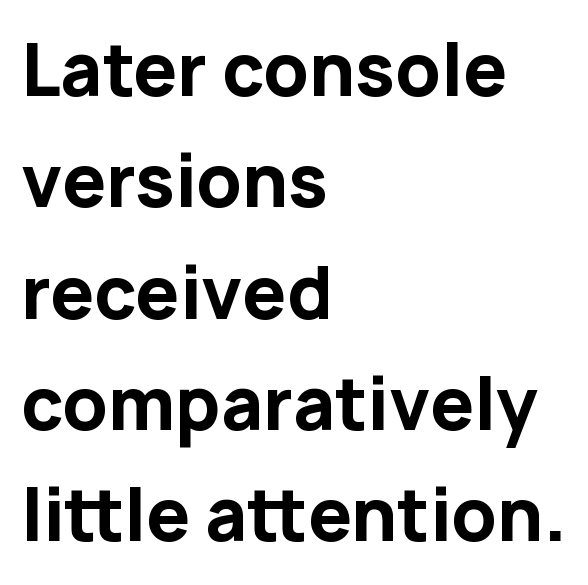
The image shows 70 px bold sans-serif type, upright; set left-aligned, normal line spacing (1.59x), normal letter spacing, not underlined; low stroke contrast and a medium x-height.
